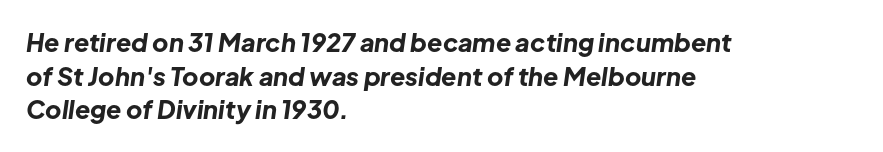
The image shows 25 px bold type, italic (leaning right); set left-aligned, normal line spacing (1.35x), normal letter spacing, not underlined.
